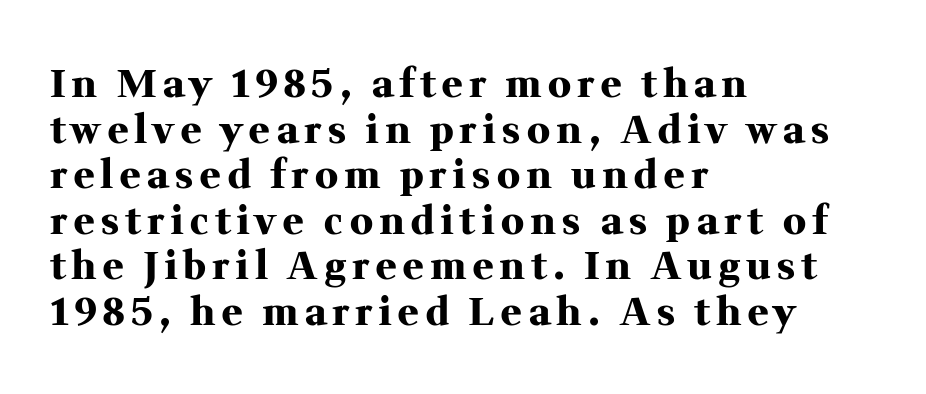
Q: Is the text bold? A: Yes.
Q: Is the text italic (slanted)? A: No, it is upright.
Q: Is the typeface a serif or a sans-serif typeface? A: Serif.
Q: Is the text underlined? A: No.
Q: How is the paragraph aligned? A: Left-aligned.
Q: Width (condensed, normal, or wide)? A: Normal.
Q: Stroke contrast? A: Medium.
Q: x-height? A: Medium.
Q: Monospaced? A: No.
